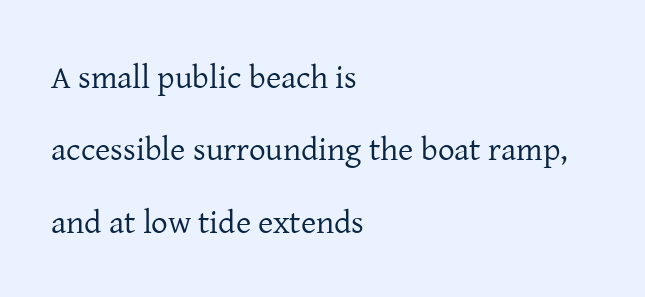
The image shows 33 px regular-weight serif type, upright; set left-aligned, loose line spacing (2.19x), normal letter spacing, not underlined; low stroke contrast and a medium x-height.
